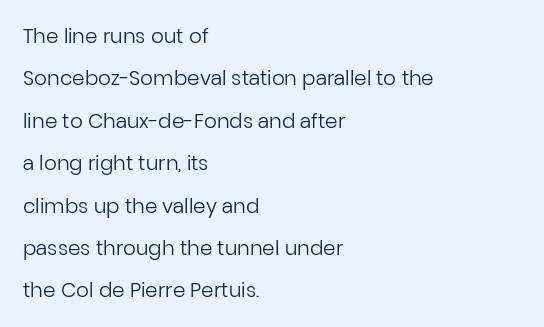
{"italic": "no", "bold": "no", "underline": "no", "align": "left", "line_spacing": "loose", "line_spacing_ratio": 2.12, "letter_spacing": "normal", "letter_spacing_em": 0.0, "glyph_px": 20}
